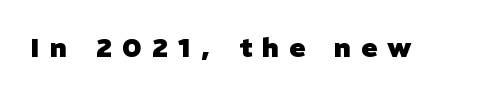
Plain, unruled lines of type. This rendering widens character spacing well past its baseline value. Every letter is thick-stroked: bold, no question.
